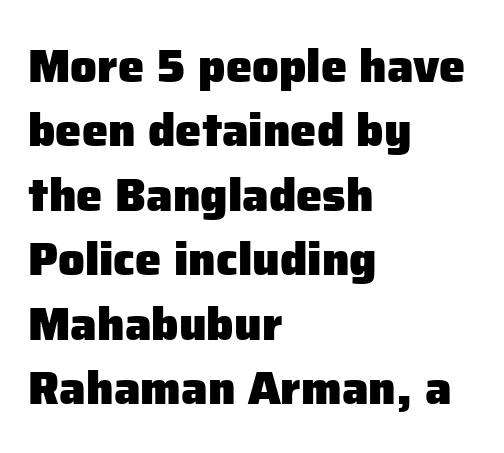
The image shows 47 px heavy sans-serif type, upright; set left-aligned, normal line spacing (1.37x), normal letter spacing, not underlined; low stroke contrast and a medium x-height.
